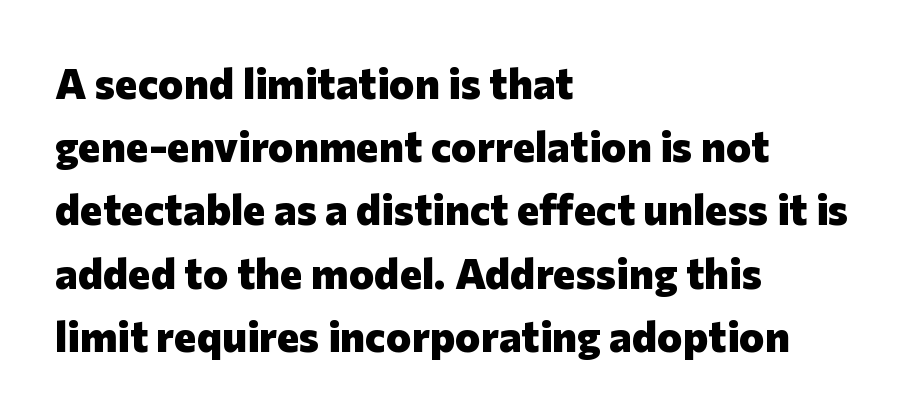
Note the varied advance widths — an 'i' is clearly narrower than an 'm'. Nope, not italic — everything's standing straight. The typeface chosen for these lines omits serifs. This sample uses plain, unmodified letter spacing.
